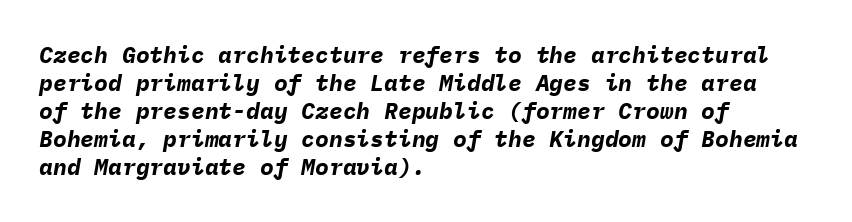
The image shows 23 px bold type, italic (leaning right); set left-aligned, line spacing 1.22x, normal letter spacing, not underlined.
